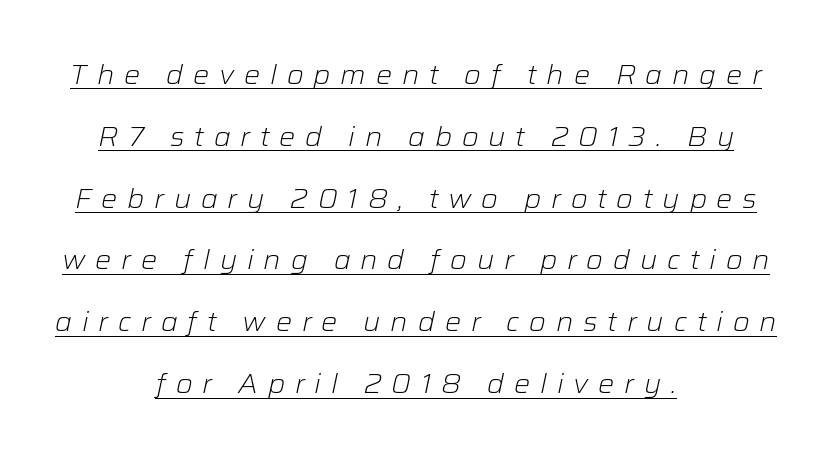
Beneath each row of characters lies a ruled line. The typesetter chose a symmetrical, centered arrangement here. The tracking jumps out immediately: characters are airy and widely separated. The letters are slanted; this is an italic face.
